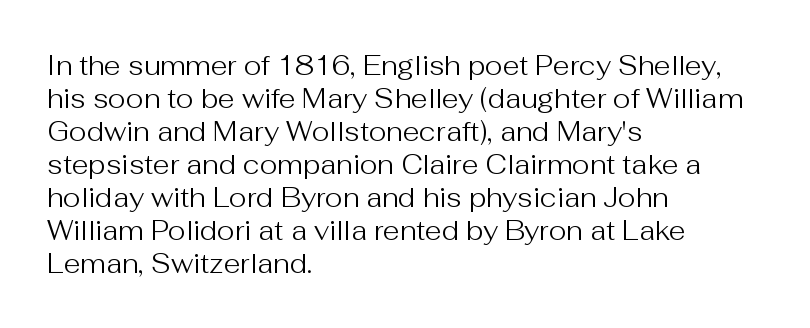
The type sits square on the baseline with zero lean. All the whitespace from short lines collects on the right. Students, note that the glyphs here touch the page at normal intervals. Weight class: somewhere from thin through regular. The foot of each line stays bare and open.
